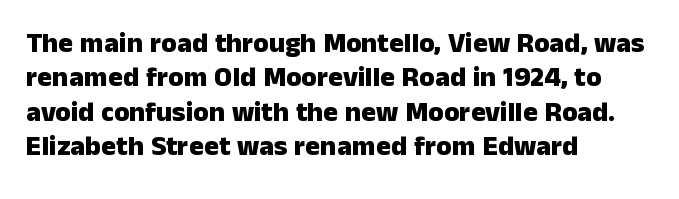
Anything drawn beneath the words? Only blank space. Words appear dense and cohesive because spacing is normal. Regarding serifs, this sample does without them. Line starts are locked; line ends wander.
